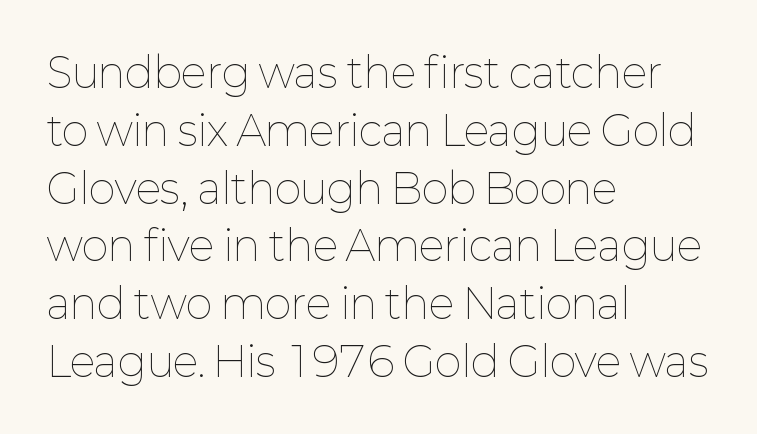
The image shows 41 px thin type, upright; set left-aligned, normal line spacing (1.41x), normal letter spacing, not underlined; low stroke contrast and a medium x-height.
